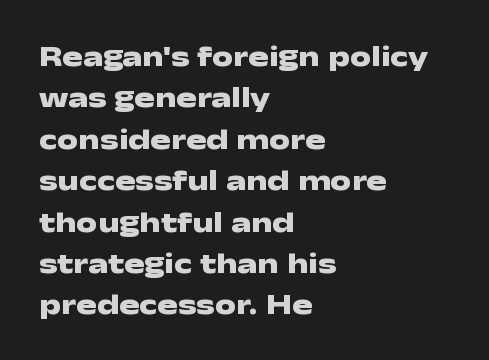
Words float on clear page, feet unadorned. Looks like regular typesetting: each glyph gets only the width it needs. Vertical spacing — default. The font's upright variant was chosen for this text. This is heavy type, rendered in bold.
